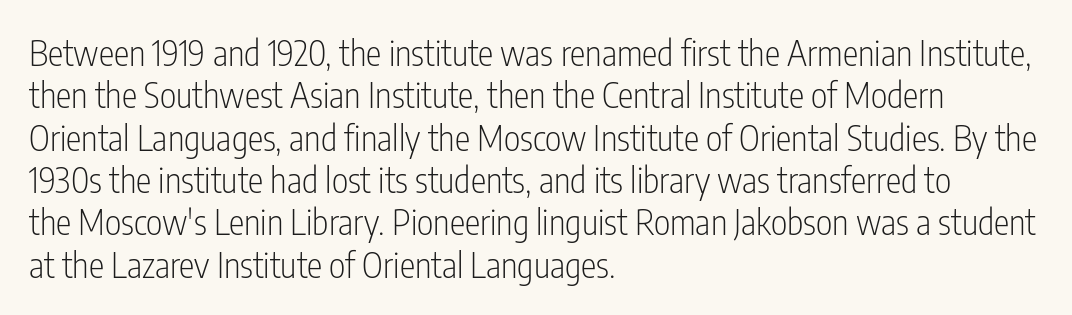
Q: Is the text bold? A: No.
Q: Is the text italic (slanted)? A: No, it is upright.
Q: Is the typeface a serif or a sans-serif typeface? A: Sans-serif.
Q: Is the text underlined? A: No.
Q: How is the paragraph aligned? A: Left-aligned.
Q: Is the spacing between letters normal or unusually wide? A: Normal.
Q: Width (condensed, normal, or wide)? A: Condensed.
Q: Stroke contrast? A: Low.
Q: x-height? A: Medium.
Q: Monospaced? A: No.
